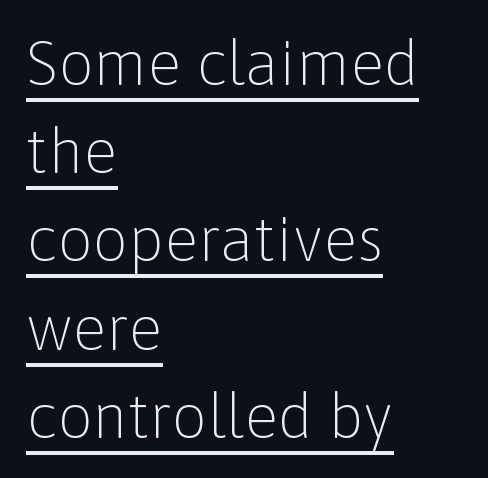
The passage shown has conventional tracking throughout. Designer's note — italics off, roman on. No heavy texture on the line: the type isn't bold. Rows of type keep a routine distance in the vertical direction.
